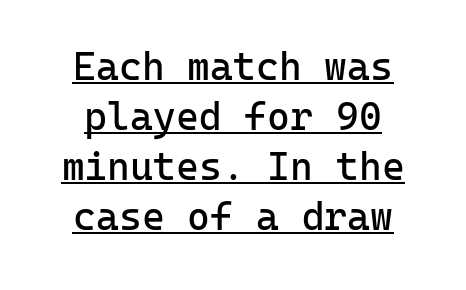
{"serif": "no", "italic": "no", "bold": "no", "weight": "regular", "width": "normal", "stroke_contrast": "low", "x_height": "medium", "monospaced": "yes", "underline": "yes", "line_spacing": "normal", "line_spacing_ratio": 1.28, "letter_spacing": "normal", "letter_spacing_em": 0.0, "glyph_px": 39}
